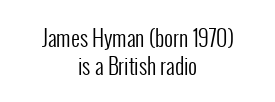
{"italic": "no", "bold": "no", "underline": "no", "align": "center", "line_spacing": "normal", "line_spacing_ratio": 1.26, "letter_spacing": "normal", "letter_spacing_em": 0.0, "glyph_px": 22}
